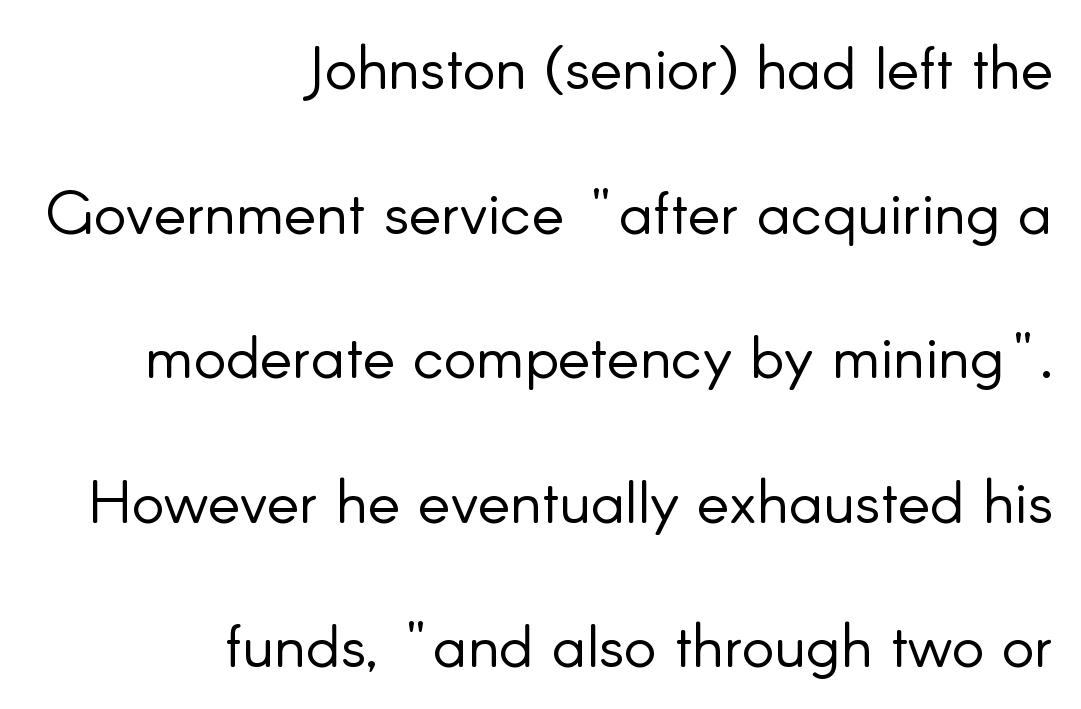
{"serif": "no", "italic": "no", "bold": "no", "weight": "light", "width": "normal", "stroke_contrast": "low", "x_height": "small", "monospaced": "no", "underline": "no", "align": "right", "line_spacing": "loose", "line_spacing_ratio": 2.37, "letter_spacing": "normal", "letter_spacing_em": 0.0, "glyph_px": 61}
